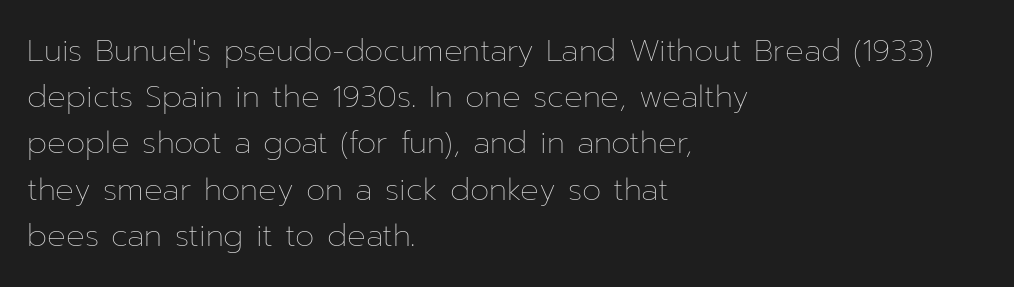
Q: Is the text bold? A: No.
Q: Is the text italic (slanted)? A: No, it is upright.
Q: Is the text underlined? A: No.
Q: How is the paragraph aligned? A: Left-aligned.
Q: Is the spacing between letters normal or unusually wide? A: Normal.
Q: Is the spacing between lines tight, normal or loose? A: Normal.
Q: Width (condensed, normal, or wide)? A: Normal.
Q: Stroke contrast? A: Low.
Q: x-height? A: Medium.
Q: Monospaced? A: No.
